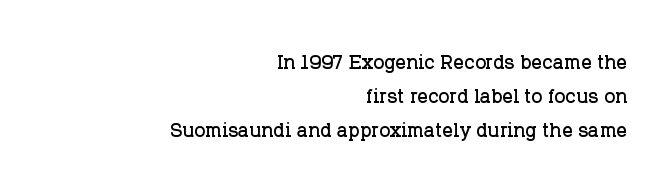
Q: Is the text italic (slanted)? A: No, it is upright.
Q: Is the text underlined? A: No.
Q: How is the paragraph aligned? A: Right-aligned.
Q: Is the spacing between letters normal or unusually wide? A: Normal.
Q: Is the spacing between lines tight, normal or loose? A: Normal.
